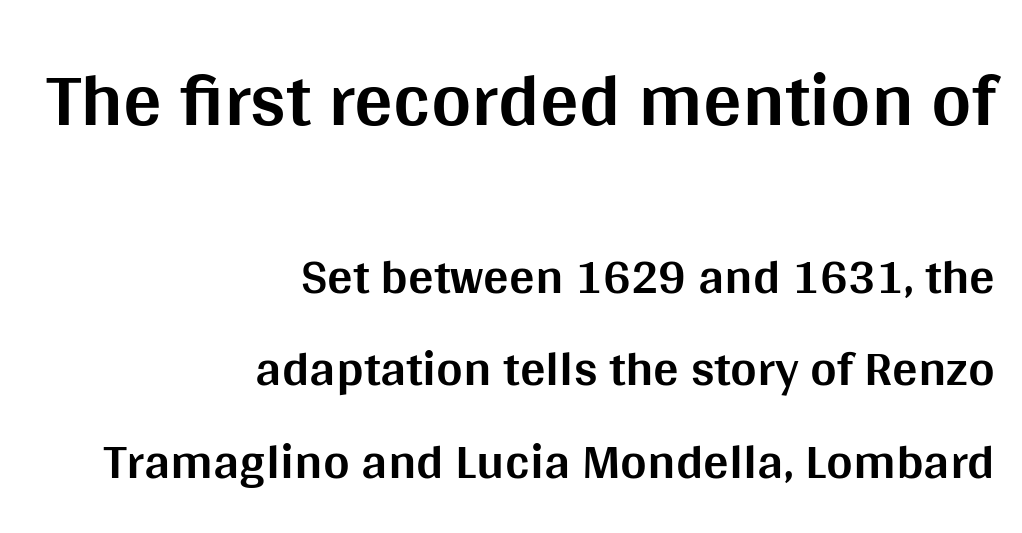
The image shows 77 px bold sans-serif type, upright; set right-aligned, line spacing 1.81x, normal letter spacing, not underlined; the first (top) block is 1.51x larger; medium stroke contrast and a large x-height.
